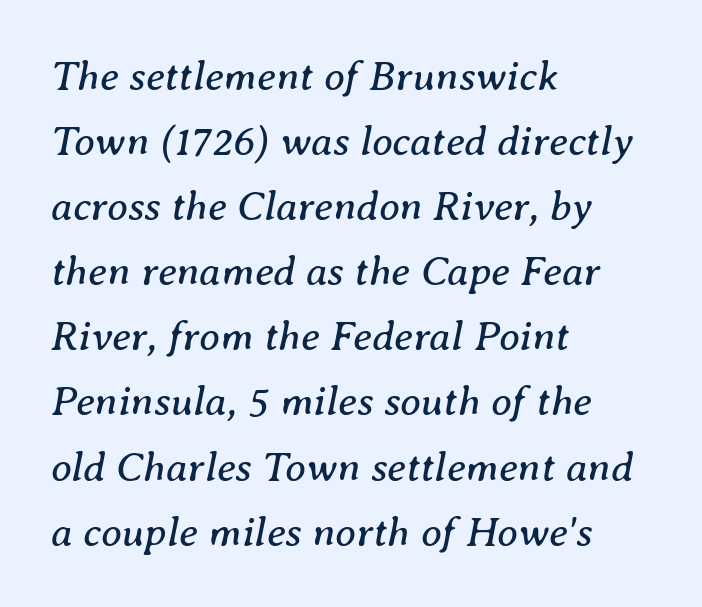
The image shows 42 px regular-weight serif type, italic (leaning right); set left-aligned, normal line spacing (1.55x), normal letter spacing, not underlined; medium stroke contrast and a medium x-height.
